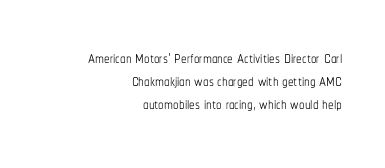
No extra ink here — the face is not bold. Casual observation: everything's shoved over to the right. The face used here is rendered with its standard letterfit. Notice how descenders almost collide with the ascenders below — that's tight leading. This rendering features lettering with no underline.
